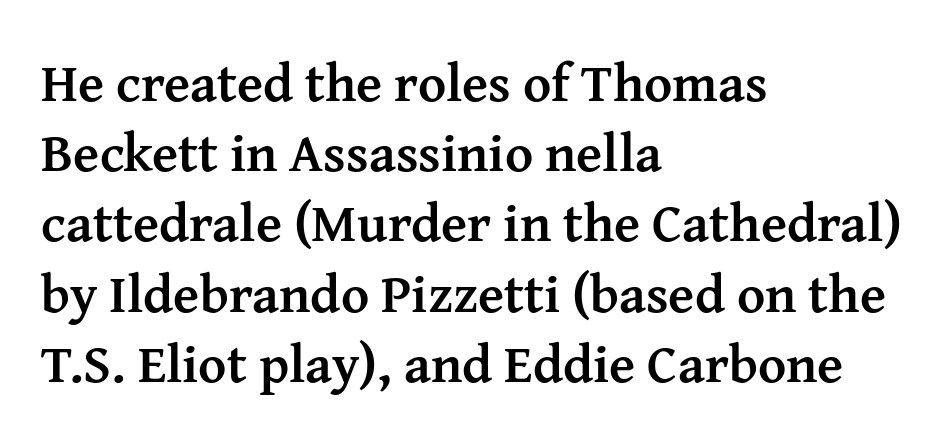
{"serif": "yes", "italic": "no", "bold": "yes", "weight": "semibold", "width": "normal", "stroke_contrast": "medium", "x_height": "medium", "monospaced": "no", "underline": "no", "align": "left", "line_spacing": "normal", "line_spacing_ratio": 1.3, "letter_spacing": "normal", "letter_spacing_em": 0.0, "glyph_px": 54}
